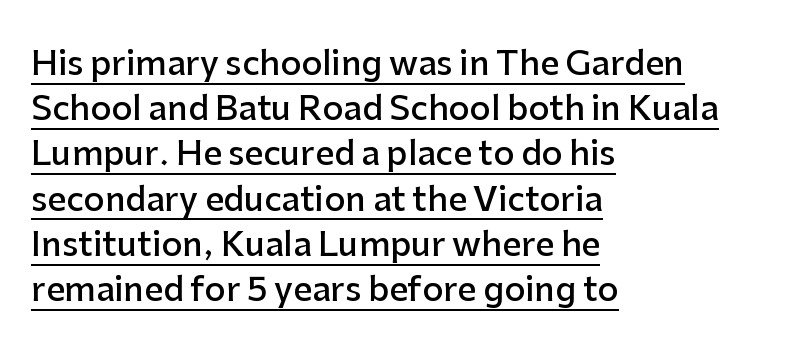
The image shows 33 px semibold sans-serif type, upright; set left-aligned, normal line spacing (1.37x), normal letter spacing, underlined; low stroke contrast and a medium x-height.
